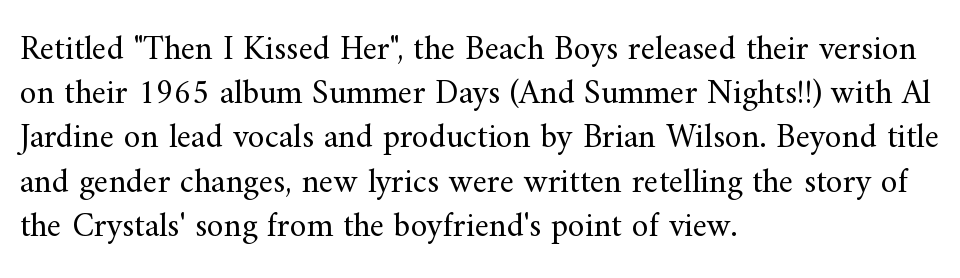
The image shows 34 px regular-weight serif type, upright; set left-aligned, normal line spacing (1.3x), normal letter spacing, not underlined; medium stroke contrast and a small x-height.
